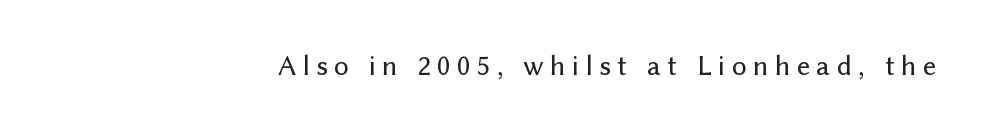
The font's upright variant was chosen for this text. The letters are spread apart with noticeably loose tracking. This sample uses a sans-serif face. The text block is weighted toward the right margin, trailing off unevenly leftward.
